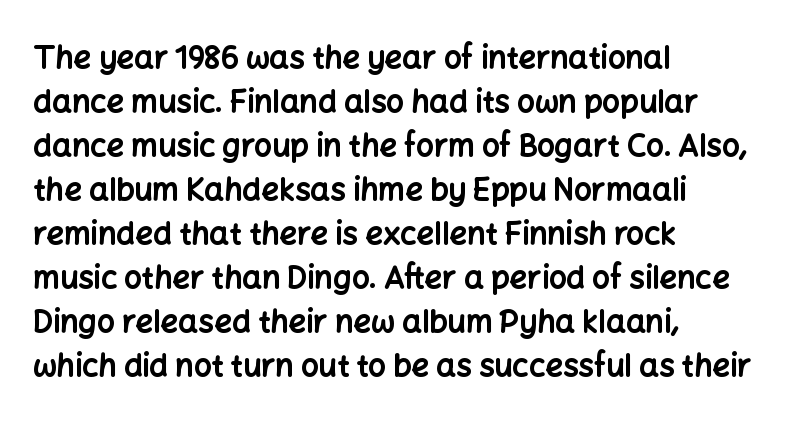
The image shows 31 px bold sans-serif type, upright; set left-aligned, normal line spacing (1.42x), normal letter spacing, not underlined; low stroke contrast and a medium x-height.
